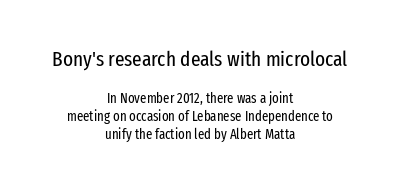
The image shows 21 px text type, upright; set centered, normal line spacing (1.26x), normal letter spacing, not underlined; the first (top) block is 1.5x larger.
